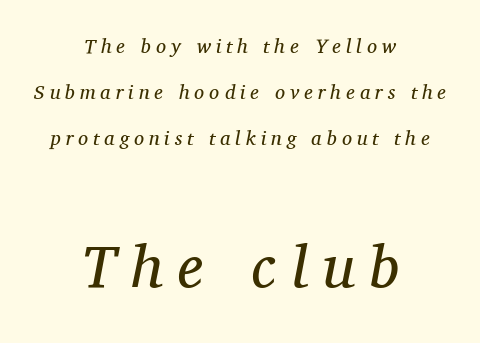
{"serif": "yes", "italic": "yes", "lean": "right", "slant_degrees": 11, "bold": "no", "weight": "regular", "width": "normal", "stroke_contrast": "medium", "x_height": "medium", "monospaced": "no", "underline": "no", "align": "center", "line_spacing": "loose", "line_spacing_ratio": 2.3, "letter_spacing": "wide", "letter_spacing_em": 0.25, "larger_block": "second", "size_ratio": 3.0, "glyph_px": 60}
